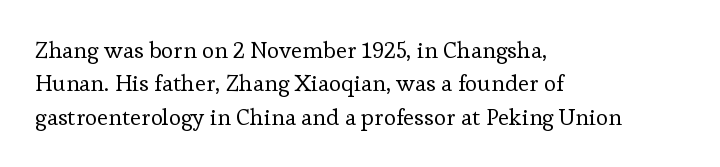
{"italic": "no", "bold": "no", "underline": "no", "align": "left", "line_spacing": "normal", "line_spacing_ratio": 1.45, "letter_spacing": "normal", "letter_spacing_em": 0.0, "glyph_px": 23}
